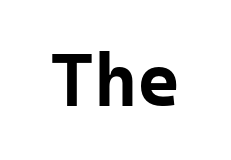
The glyphs in this specimen are sans serif. The glyphs have the mass of a bold cut. The space directly below the letters is spotless. The letterforms sit shoulder to shoulder at normal distance. The rendering uses typewriter-style spacing with identical character cells.
